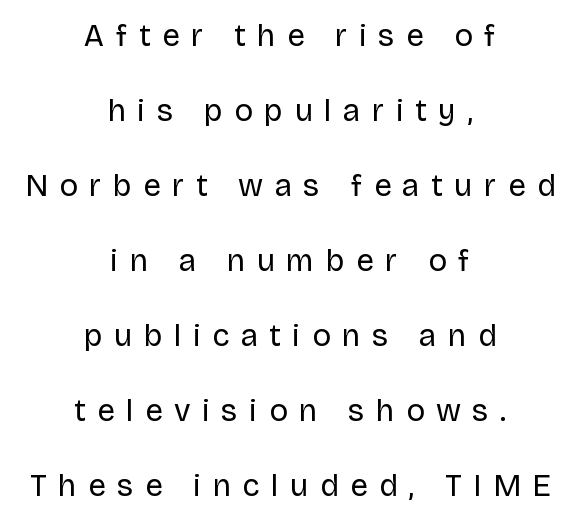
{"serif": "no", "italic": "no", "bold": "no", "weight": "regular", "width": "normal", "stroke_contrast": "low", "x_height": "large", "monospaced": "no", "underline": "no", "align": "center", "line_spacing": "loose", "line_spacing_ratio": 2.42, "letter_spacing": "wide", "letter_spacing_em": 0.37, "glyph_px": 31}
